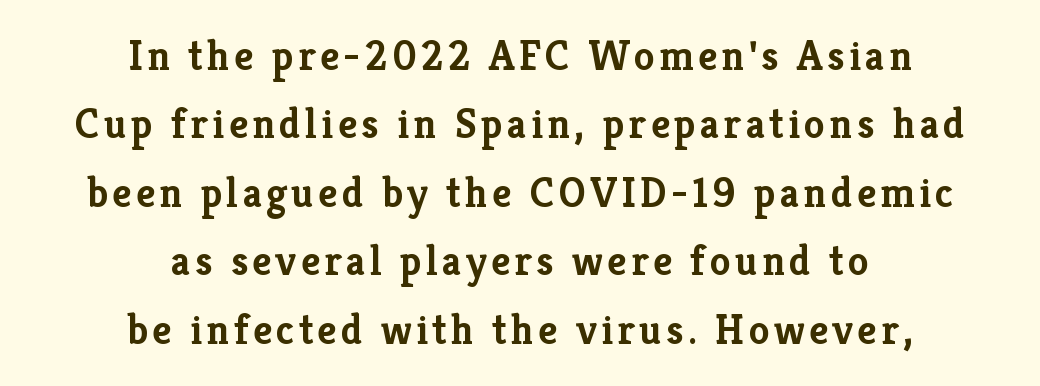
Character widths vary here, with narrow letters taking less room than wide ones. Regarding leading, the lines here are spaced in the standard way. Caption: multi-line text, centered on the measure. Nope, not italic — everything's standing straight. Only glyphs here, with clear space below each row.
